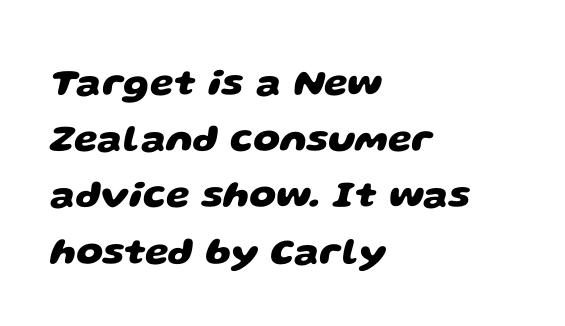
{"serif": "no", "bold": "yes", "weight": "heavy", "width": "wide", "stroke_contrast": "low", "x_height": "large", "monospaced": "no", "underline": "no", "align": "left", "line_spacing": "normal", "line_spacing_ratio": 1.48, "letter_spacing": "normal", "letter_spacing_em": 0.0, "glyph_px": 38}
